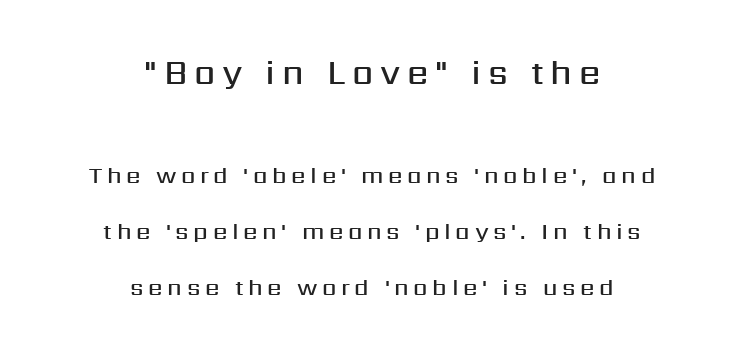
Nothing sits at the stroke ends, so this counts as sans-serif. Leading is clearly above the norm, producing a sparse column. The gap between lines stays unmarked. The specimen reads as upright at a glance. Short and long lines alike share a common midpoint. Reading top to bottom, the characters get smaller at the block break.
